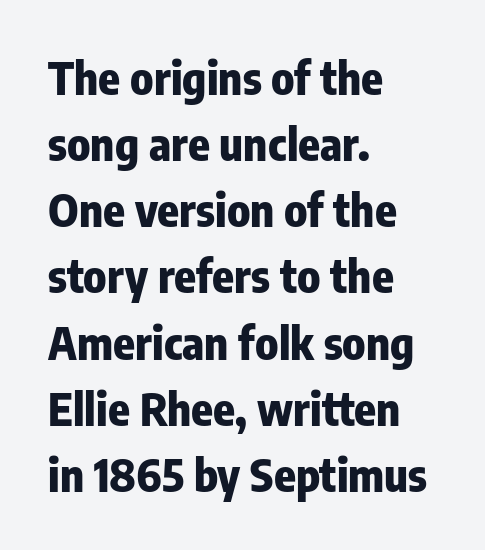
{"serif": "no", "italic": "no", "bold": "yes", "weight": "heavy", "width": "condensed", "stroke_contrast": "low", "x_height": "medium", "monospaced": "no", "underline": "no", "align": "left", "line_spacing": "normal", "line_spacing_ratio": 1.47, "letter_spacing": "normal", "letter_spacing_em": 0.0, "glyph_px": 45}
